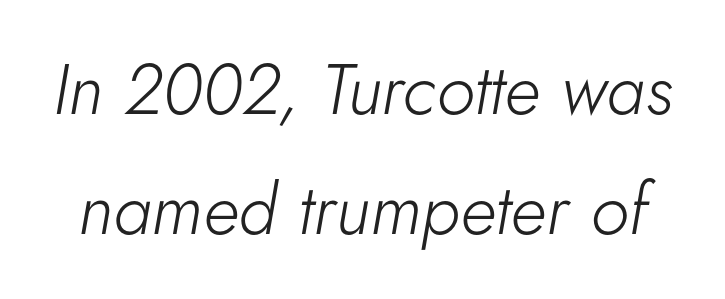
The image shows 71 px light type, italic (leaning right); set normal line spacing (1.69x), normal letter spacing, not underlined; low stroke contrast and a small x-height.
